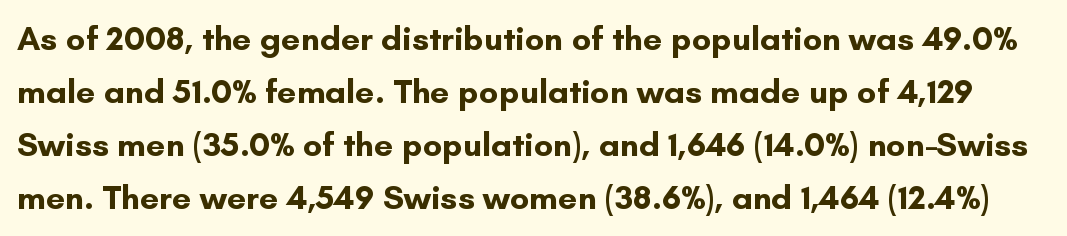
Q: Is the text bold? A: Yes.
Q: Is the text italic (slanted)? A: No, it is upright.
Q: Is the typeface a serif or a sans-serif typeface? A: Sans-serif.
Q: Is the text underlined? A: No.
Q: Is the spacing between letters normal or unusually wide? A: Normal.
Q: Is the spacing between lines tight, normal or loose? A: Normal.
Q: Width (condensed, normal, or wide)? A: Normal.
Q: Stroke contrast? A: Low.
Q: x-height? A: Small.
Q: Monospaced? A: No.
